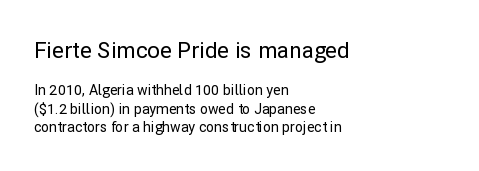
Q: Is the text italic (slanted)? A: No, it is upright.
Q: Is the text underlined? A: No.
Q: How is the paragraph aligned? A: Left-aligned.
Q: Is the spacing between letters normal or unusually wide? A: Normal.
Q: Is the spacing between lines tight, normal or loose? A: Normal.
Q: Which block of text is set in a larger size, the first (top) or the second (bottom)? A: The first (top) one.
